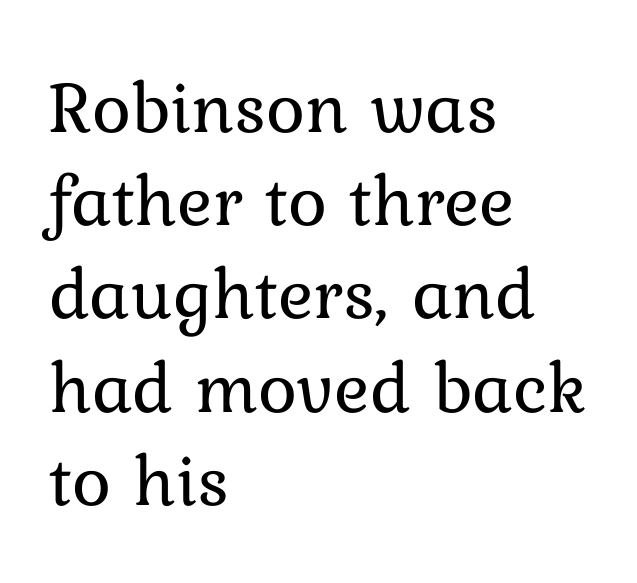
These lines sit exactly where default settings would place them. The strip under each line holds only bare page. A typesetter would call this proportional, since set widths differ per character. The type sits square on the baseline with zero lean. The weight tops out at a normal text grade. There is no visible air inserted between adjacent glyphs.
